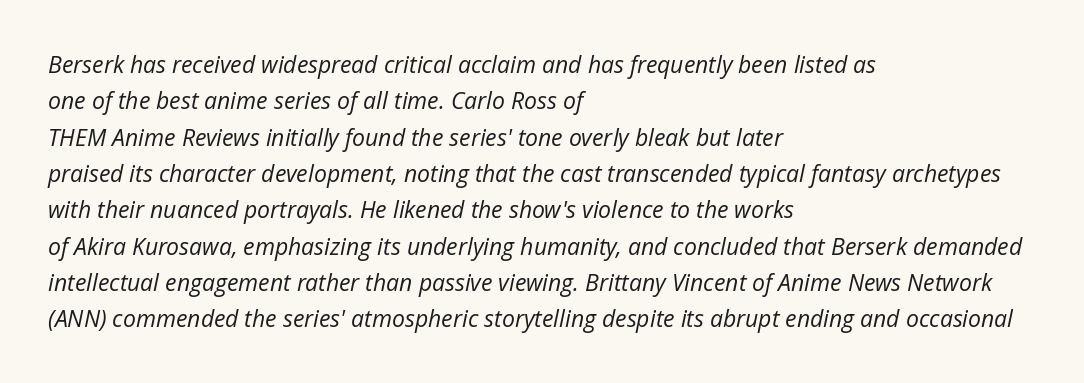
Q: Is the text bold? A: No.
Q: Is the text italic (slanted)? A: Yes, it leans right by about 12 degrees.
Q: Is the text underlined? A: No.
Q: How is the paragraph aligned? A: Left-aligned.
Q: Is the spacing between letters normal or unusually wide? A: Normal.
Q: Is the spacing between lines tight, normal or loose? A: Normal.
